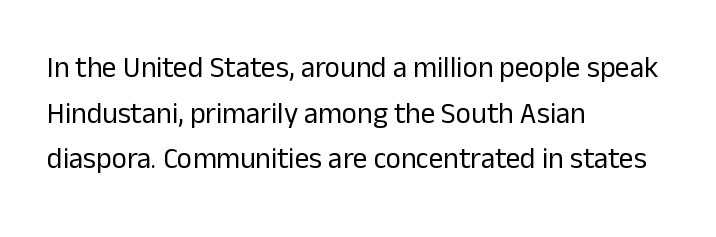
The image shows 29 px regular-weight sans-serif type, upright; set left-aligned, normal line spacing (1.57x), normal letter spacing, not underlined; low stroke contrast and a medium x-height.
